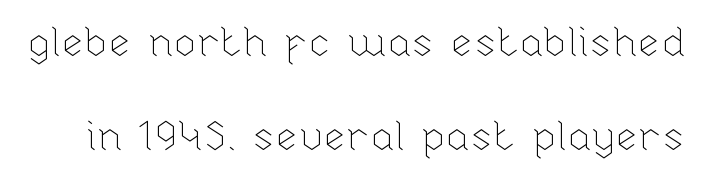
Leading: increased. Does the lettering tilt? It doesn't — this is upright. Each letter keeps its own natural width here, so spacing adapts to shape. Descender tails drop into unmarked territory. Here the glyphs are tracked normally, forming tight word shapes. No heavy texture on the line: the type isn't bold.
